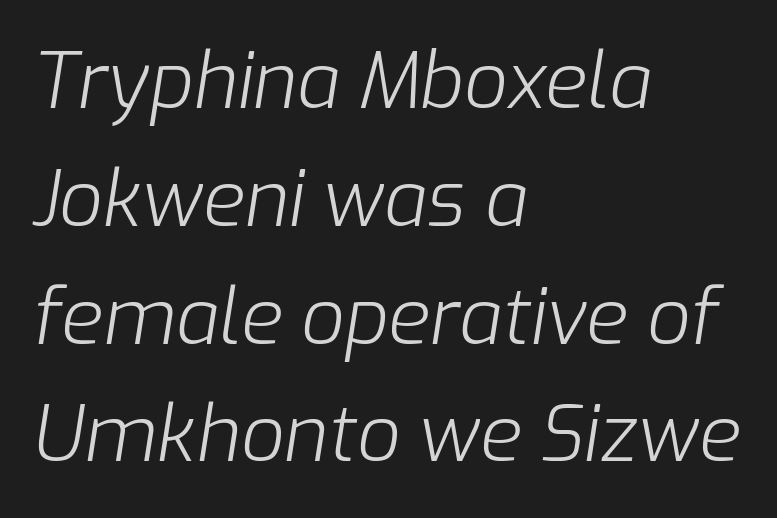
Q: Is the text bold? A: No.
Q: Is the text italic (slanted)? A: Yes, it leans right by about 9 degrees.
Q: Is the text underlined? A: No.
Q: How is the paragraph aligned? A: Left-aligned.
Q: Is the spacing between letters normal or unusually wide? A: Normal.
Q: Is the spacing between lines tight, normal or loose? A: Normal.
Q: Width (condensed, normal, or wide)? A: Normal.
Q: Stroke contrast? A: Low.
Q: x-height? A: Medium.
Q: Monospaced? A: No.
